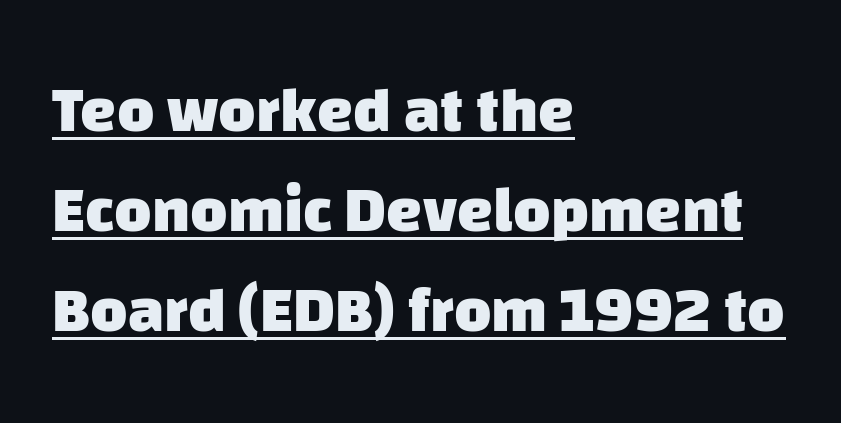
{"serif": "no", "bold": "yes", "weight": "heavy", "width": "normal", "stroke_contrast": "low", "x_height": "large", "monospaced": "no", "underline": "yes", "align": "left", "line_spacing": "normal", "line_spacing_ratio": 1.56, "letter_spacing": "normal", "letter_spacing_em": 0.0, "glyph_px": 64}
